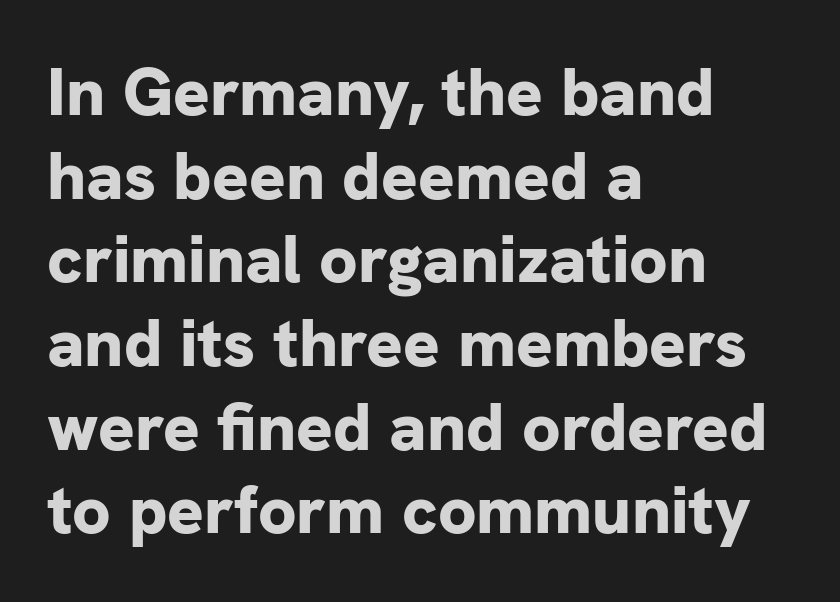
{"serif": "no", "italic": "no", "bold": "yes", "weight": "bold", "width": "normal", "stroke_contrast": "low", "x_height": "medium", "monospaced": "no", "underline": "no", "align": "left", "line_spacing_ratio": 1.23, "letter_spacing": "normal", "letter_spacing_em": 0.0, "glyph_px": 68}
